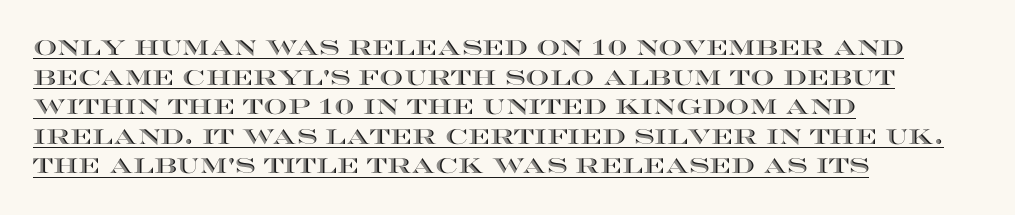
Q: Is the text italic (slanted)? A: No, it is upright.
Q: Is the text underlined? A: Yes.
Q: How is the paragraph aligned? A: Left-aligned.
Q: Is the spacing between letters normal or unusually wide? A: Normal.
Q: Is the spacing between lines tight, normal or loose? A: Normal.
